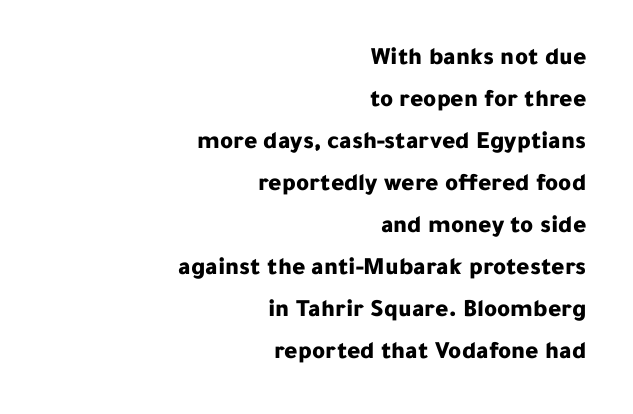
Q: Is the text bold? A: Yes.
Q: Is the text italic (slanted)? A: No, it is upright.
Q: Is the text underlined? A: No.
Q: How is the paragraph aligned? A: Right-aligned.
Q: Is the spacing between letters normal or unusually wide? A: Normal.
Q: Is the spacing between lines tight, normal or loose? A: Normal.
